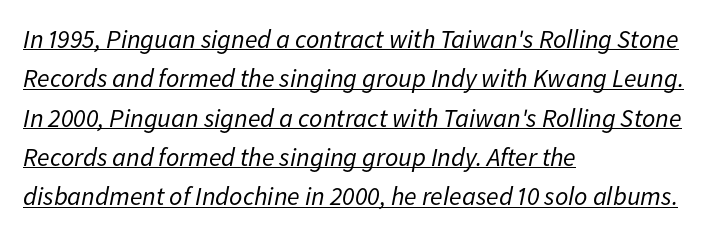
The image shows 26 px text type, italic (leaning right); set left-aligned, normal line spacing (1.51x), normal letter spacing, underlined.
